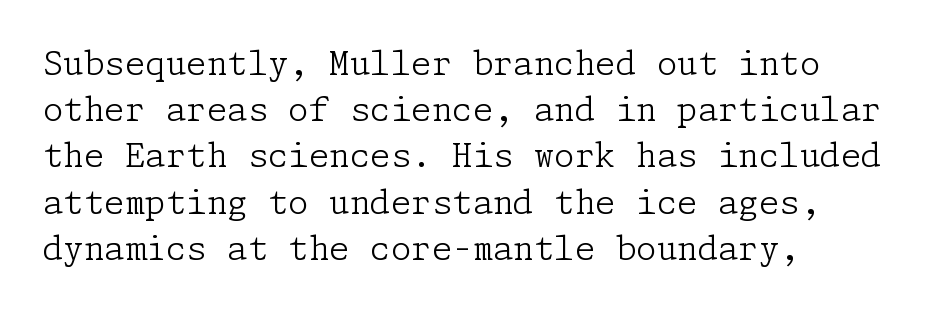
The image shows 33 px light serif type, upright; set left-aligned, normal line spacing (1.4x), normal letter spacing, not underlined; low stroke contrast and a medium x-height.
